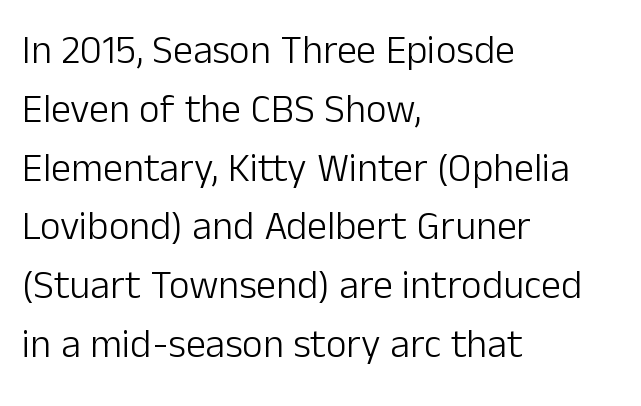
This is the regular roman posture of the typeface. Layout note: lines flush left. Look at the tracking — it's just the regular setting, nothing added. Spacing verdict: proportional, widths tailored to each character.
